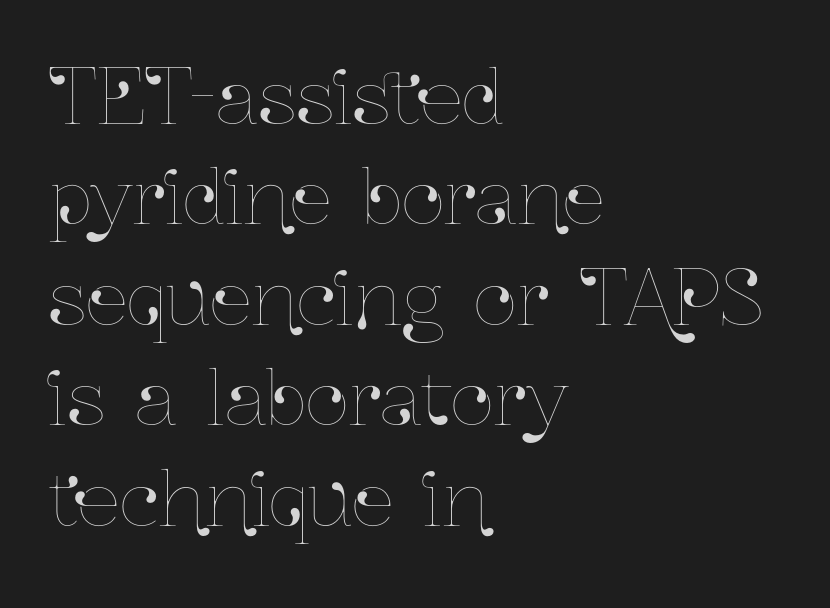
The image shows 75 px condensed type, upright; set left-aligned, normal line spacing (1.34x), normal letter spacing, not underlined; low stroke contrast and a medium x-height.
